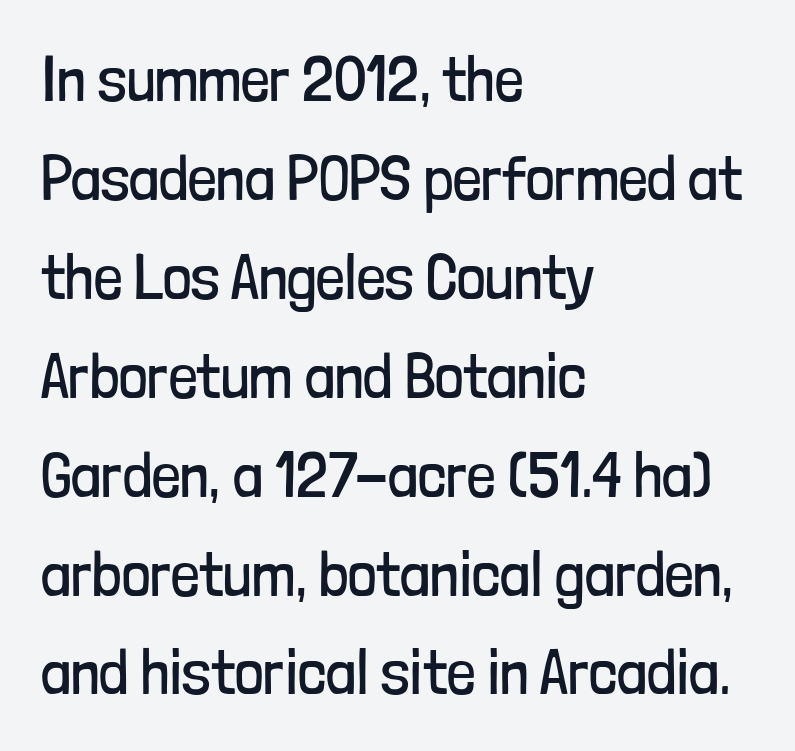
A sans-serif font was chosen for this passage. A typesetter would mark this as roman, not italic. Descenders are the only things crossing below the line. Observe the ordinary spacing: letters are neighbours, not strangers. Think of a printed novel: that variable character pitch is what you see here.
